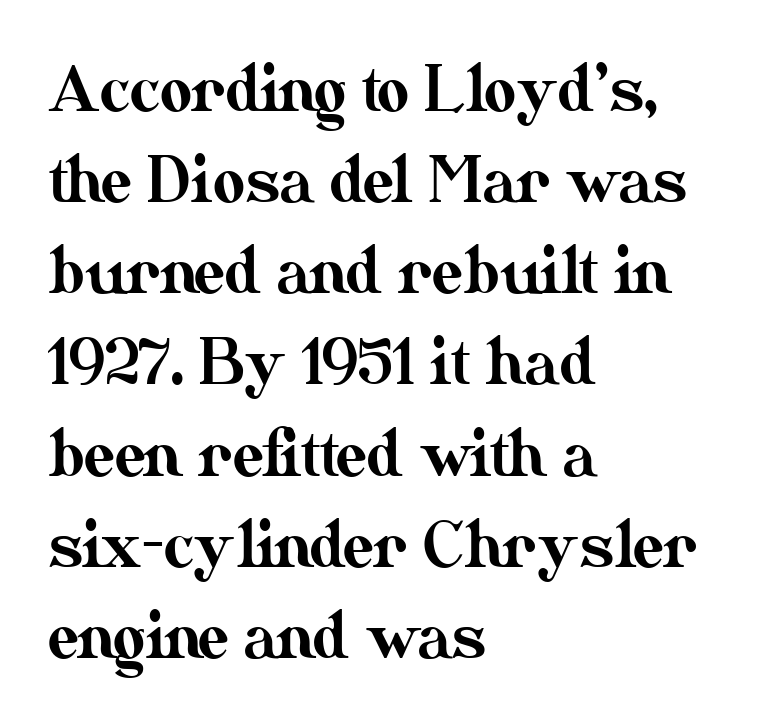
The image shows 62 px text type, upright; set left-aligned, normal line spacing (1.47x), normal letter spacing, not underlined; medium stroke contrast and a small x-height.
